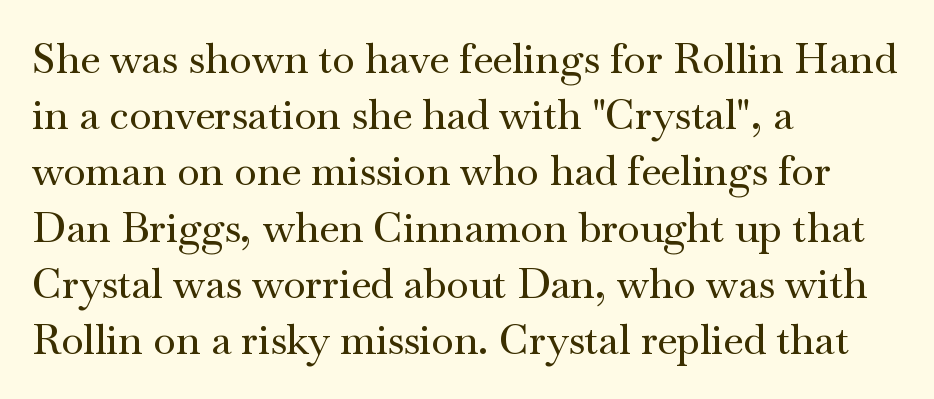
The image shows 41 px wide serif type, upright; set left-aligned, normal line spacing (1.37x), normal letter spacing, not underlined; medium stroke contrast and a small x-height.
